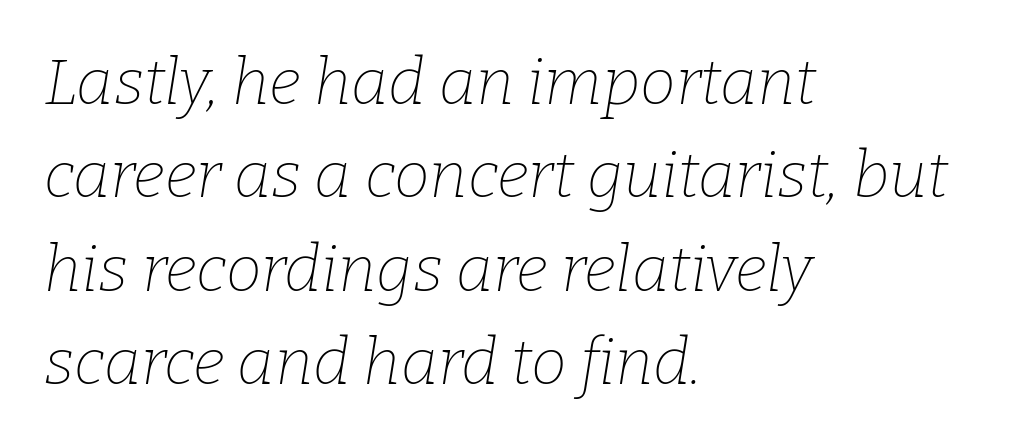
The image shows 64 px thin serif type, italic (leaning right); set left-aligned, normal line spacing (1.46x), normal letter spacing, not underlined; low stroke contrast and a medium x-height.
